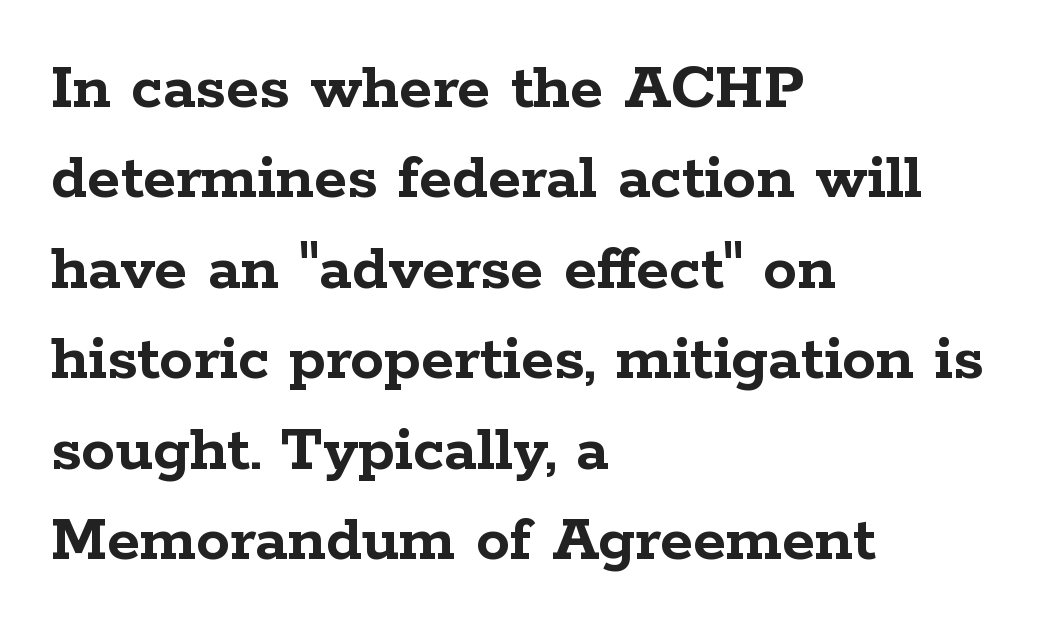
The specimen reads as upright at a glance. This sample keeps an unexceptional amount of space between lines. Classification — serif. Plain, unruled lines of type.
